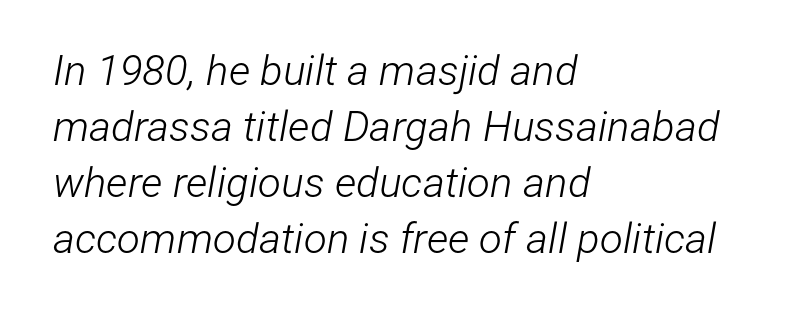
The image shows 42 px light, condensed type, italic (leaning right); set left-aligned, normal line spacing (1.33x), normal letter spacing, not underlined; low stroke contrast and a medium x-height.
